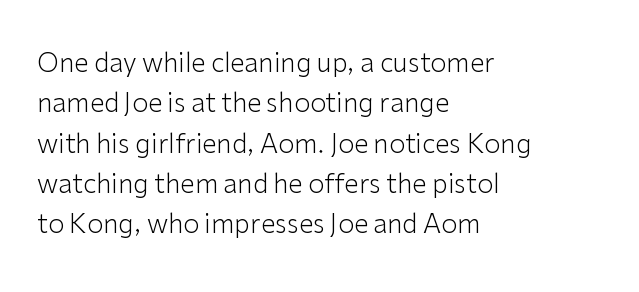
Check the space under the baseline: it is left empty. The type sits square on the baseline with zero lean. Line spacing here is normal. Casual observation: everything's shoved over to the left. Honestly, the letter spacing is just normal — you wouldn't notice it.
